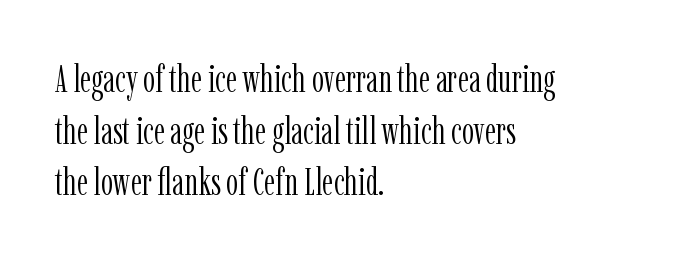
Honestly, the row spacing looks completely unremarkable. When letters stand straight like this, we call the style roman or upright. This rendering uses left alignment, leaving the right contour irregular. The specimen omits any rule beneath the text block's lines.
